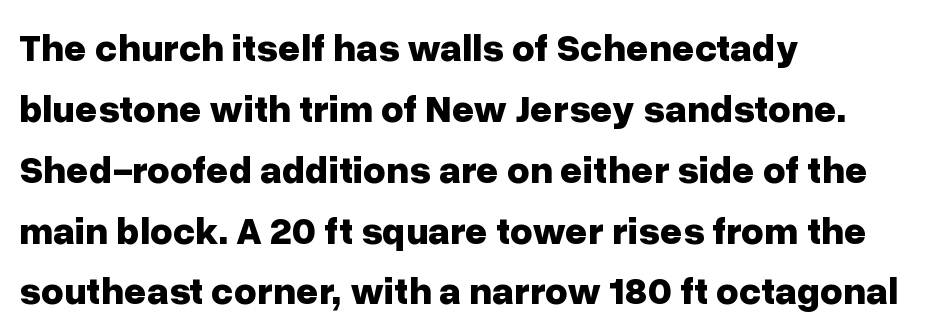
The image shows 39 px bold sans-serif type, upright; set left-aligned, normal line spacing (1.56x), normal letter spacing, not underlined; low stroke contrast and a medium x-height.
